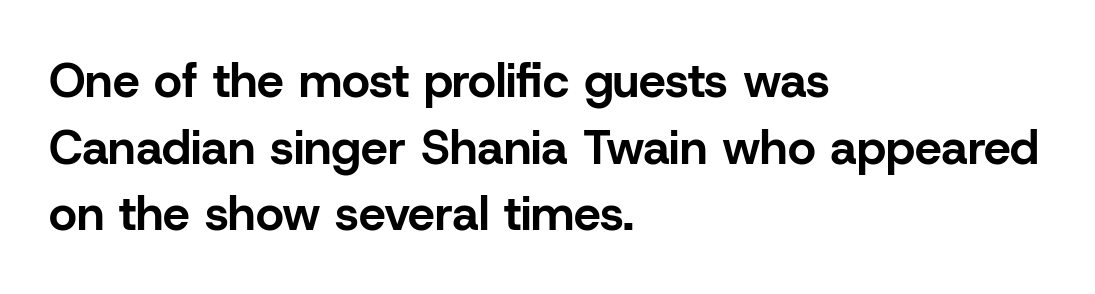
{"serif": "no", "italic": "no", "bold": "yes", "weight": "bold", "width": "normal", "stroke_contrast": "low", "x_height": "medium", "monospaced": "no", "underline": "no", "align": "left", "line_spacing": "normal", "line_spacing_ratio": 1.39, "letter_spacing": "normal", "letter_spacing_em": 0.0, "glyph_px": 48}
